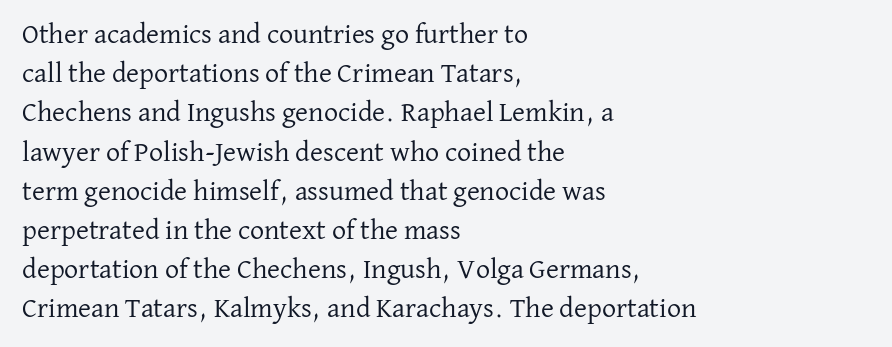
Q: Is the text bold? A: No.
Q: Is the text italic (slanted)? A: No, it is upright.
Q: Is the typeface a serif or a sans-serif typeface? A: Serif.
Q: Is the text underlined? A: No.
Q: How is the paragraph aligned? A: Left-aligned.
Q: Is the spacing between letters normal or unusually wide? A: Normal.
Q: Is the spacing between lines tight, normal or loose? A: Normal.
Q: Width (condensed, normal, or wide)? A: Normal.
Q: Stroke contrast? A: Low.
Q: x-height? A: Medium.
Q: Monospaced? A: No.
